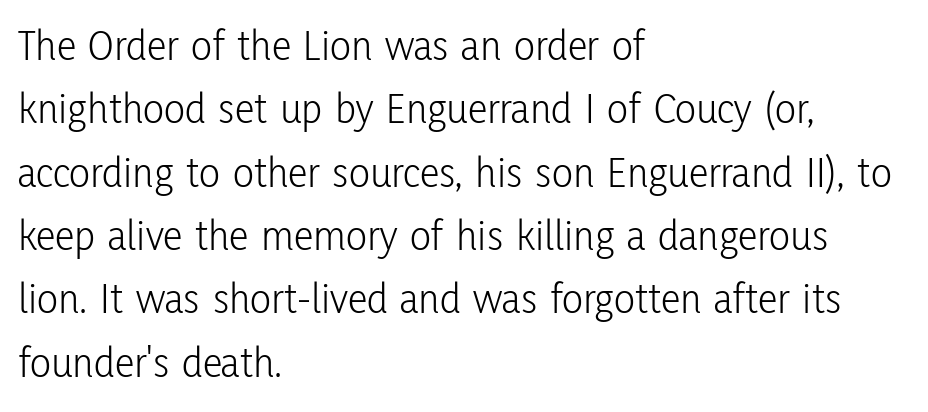
The image shows 44 px light, condensed sans-serif type, upright; set left-aligned, normal line spacing (1.44x), normal letter spacing, not underlined; low stroke contrast and a medium x-height.
